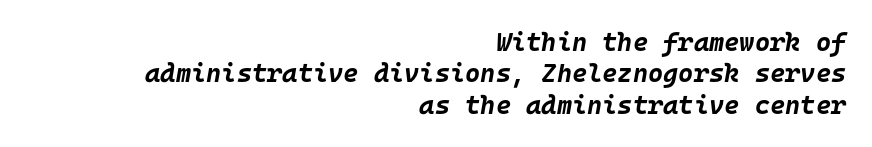
Q: Is the text bold? A: Yes.
Q: Is the text italic (slanted)? A: Yes, it leans right by about 10 degrees.
Q: Is the text underlined? A: No.
Q: How is the paragraph aligned? A: Right-aligned.
Q: Is the spacing between letters normal or unusually wide? A: Normal.
